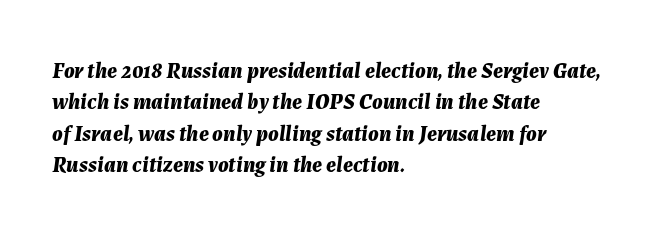
The image shows 22 px bold type, italic (leaning right); set left-aligned, normal line spacing (1.43x), normal letter spacing, not underlined.
